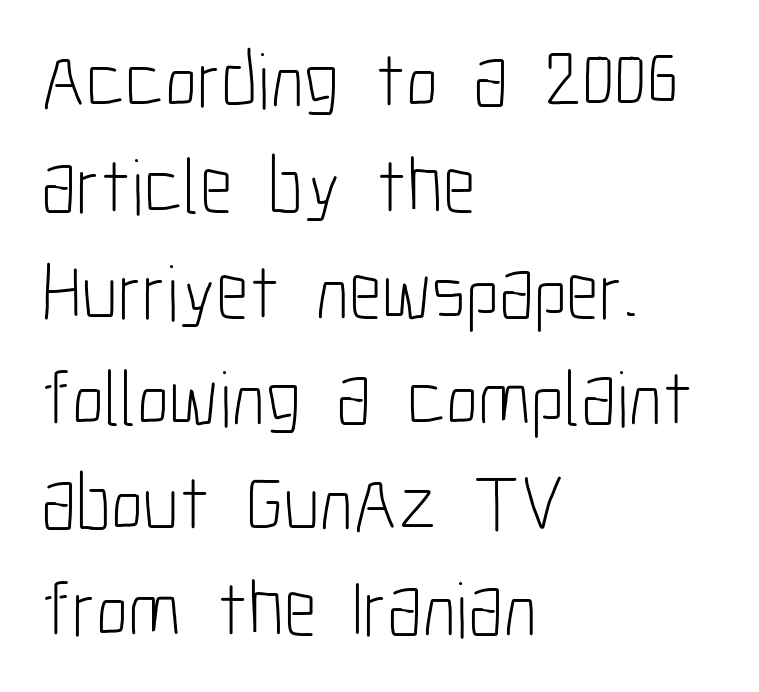
The image shows 79 px light, condensed sans-serif type, upright; set left-aligned, normal line spacing (1.34x), normal letter spacing, not underlined; low stroke contrast and a medium x-height.
